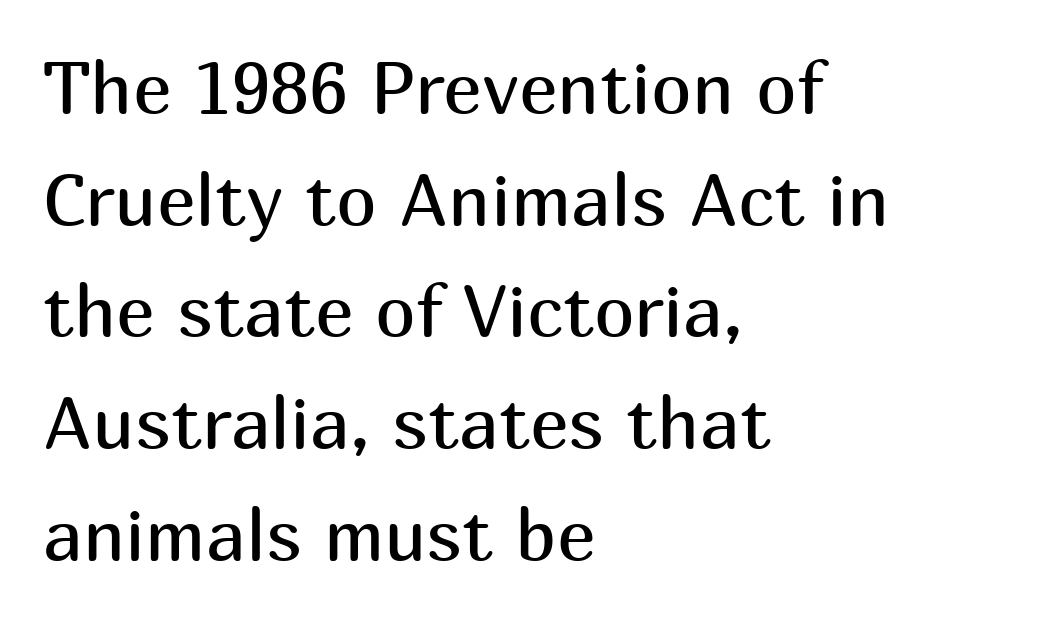
Vertically, the passage feels balanced, rows spaced as you'd expect. Check the space under the baseline: it is left empty. Varying glyph widths throughout — classic text-font behaviour. Do the letters lean? They stand straight. Line starts are locked; line ends wander.
